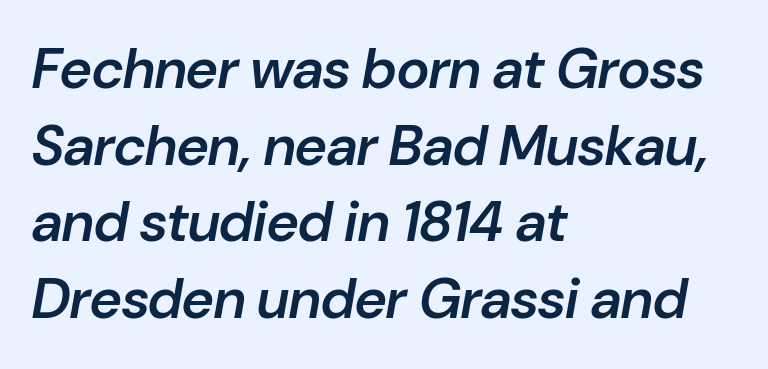
{"italic": "yes", "lean": "right", "slant_degrees": 10, "bold": "semi", "weight": "semibold", "width": "normal", "stroke_contrast": "low", "x_height": "medium", "monospaced": "no", "underline": "no", "align": "left", "line_spacing": "normal", "line_spacing_ratio": 1.37, "letter_spacing": "normal", "letter_spacing_em": 0.0, "glyph_px": 56}
